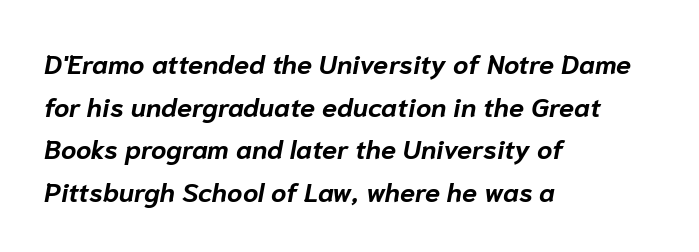
Stroke thickness is high; the sample reads as a true bold. This block has exactly the height ordinary leading produces. The line texture is even and compact thanks to regular tracking. Any mark beneath the type? The region is blank.
